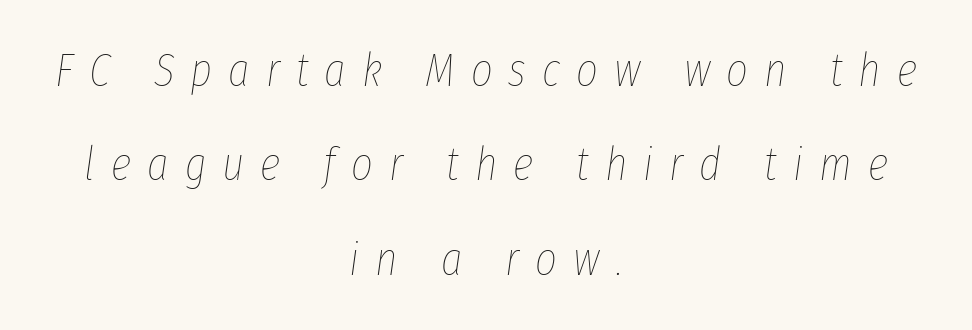
{"italic": "yes", "lean": "right", "slant_degrees": 8, "bold": "no", "weight": "thin", "width": "condensed", "stroke_contrast": "low", "x_height": "medium", "monospaced": "no", "underline": "no", "align": "center", "line_spacing": "loose", "line_spacing_ratio": 2.01, "letter_spacing": "wide", "letter_spacing_em": 0.34, "glyph_px": 47}
